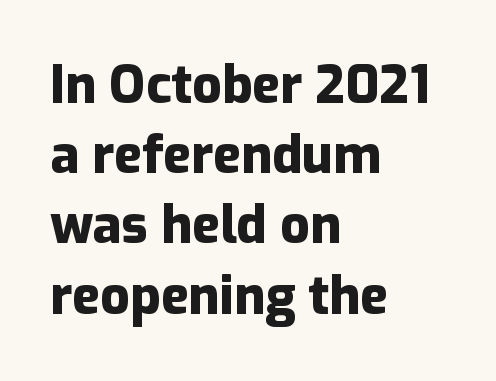
Posture: upright roman. Casual observation: everything's shoved over to the left. Serif or sans? Sans — the stroke terminals are bare. Each word holds together tightly as a unit, with standard inter-letter gaps.
